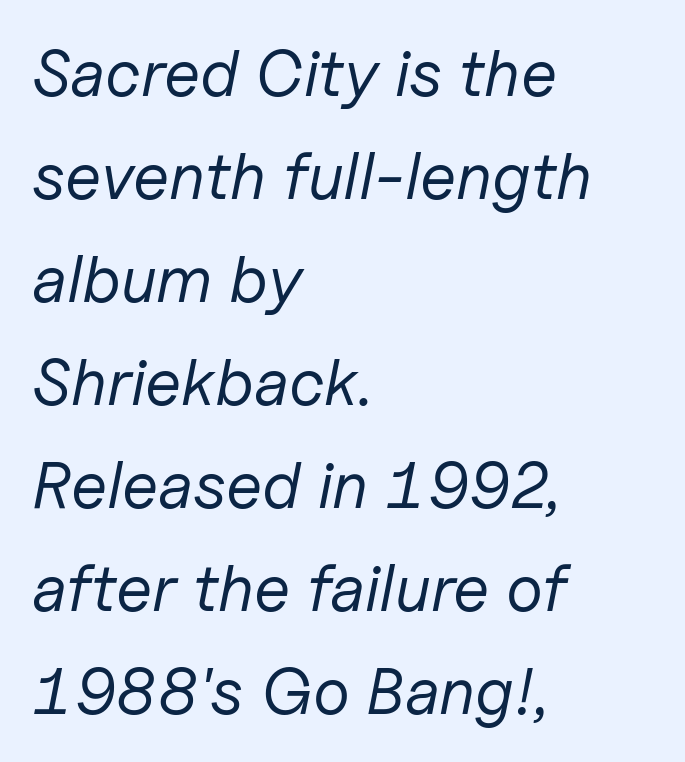
The passage shown has conventional tracking throughout. How would I describe the line gaps? Plain and ordinary. Here the designer chose a conventional face with non-uniform glyph widths. Each row of text sits above clean, open space.
